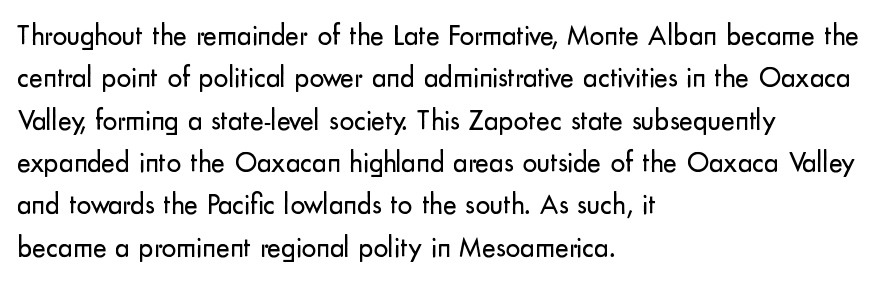
Q: Is the text bold? A: No.
Q: Is the text italic (slanted)? A: No, it is upright.
Q: Is the typeface a serif or a sans-serif typeface? A: Sans-serif.
Q: Is the text underlined? A: No.
Q: How is the paragraph aligned? A: Left-aligned.
Q: Is the spacing between letters normal or unusually wide? A: Normal.
Q: Is the spacing between lines tight, normal or loose? A: Normal.
Q: Width (condensed, normal, or wide)? A: Normal.
Q: Stroke contrast? A: Low.
Q: x-height? A: Small.
Q: Monospaced? A: No.
